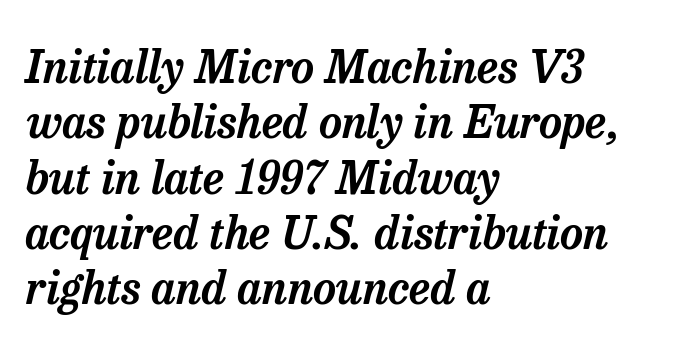
The image shows 45 px serif type, italic (leaning right); set left-aligned, line spacing 1.23x, normal letter spacing, not underlined; low stroke contrast and a medium x-height.
